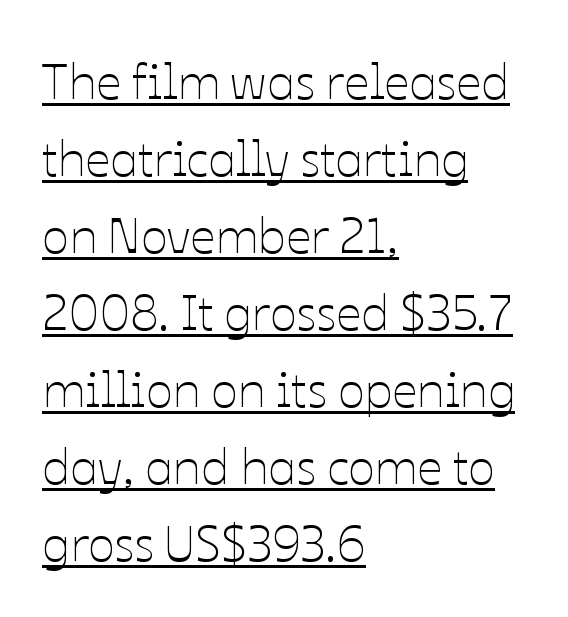
The image shows 50 px thin type, upright; set left-aligned, normal line spacing (1.54x), normal letter spacing, underlined; low stroke contrast and a medium x-height.
